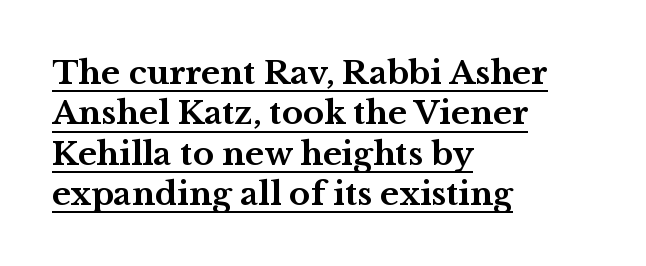
The image shows 32 px bold, wide serif type, upright; set left-aligned, normal line spacing (1.26x), normal letter spacing, underlined; medium stroke contrast and a medium x-height.
